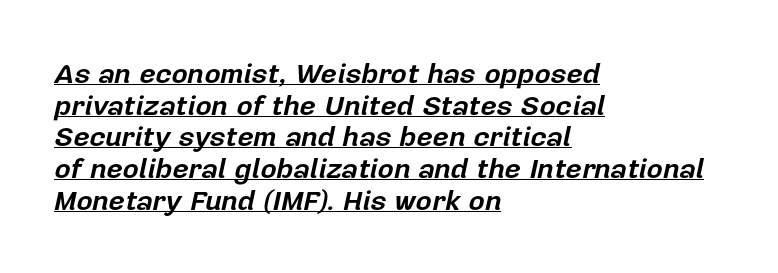
Slanted lettering throughout. Caption: bold face, heavy strokes. The sample's only ornament is a line tracing under the words. Standard letterfit; no display-style spreading of the glyphs.
